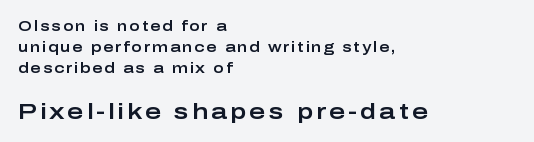
The image shows 22 px text type, upright; set left-aligned, normal line spacing (1.5x), not underlined; the second (bottom) block is 1.57x larger.
